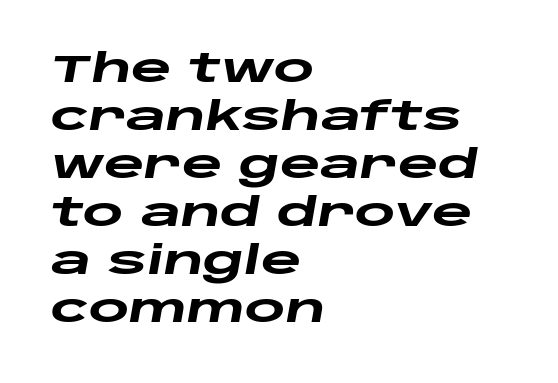
The image shows 39 px heavy, wide type, italic (leaning right); set left-aligned, line spacing 1.23x, normal letter spacing, not underlined; low stroke contrast and a large x-height.
